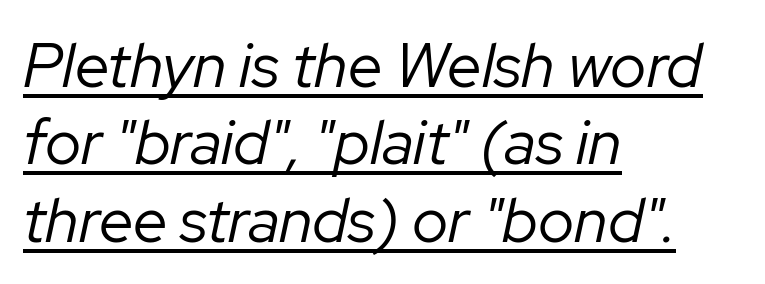
The image shows 62 px regular-weight type, italic (leaning right); set left-aligned, normal line spacing (1.25x), normal letter spacing, underlined; low stroke contrast and a medium x-height.
